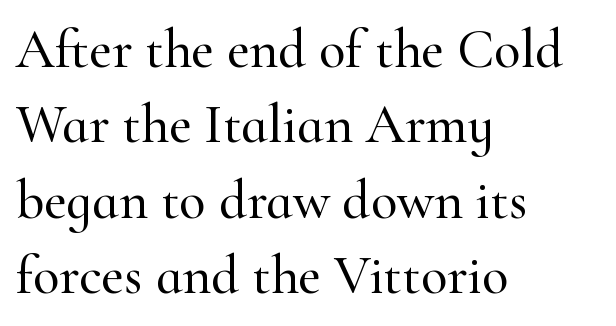
{"serif": "yes", "italic": "no", "width": "normal", "stroke_contrast": "high", "x_height": "small", "monospaced": "no", "underline": "no", "align": "left", "line_spacing": "normal", "line_spacing_ratio": 1.37, "letter_spacing": "normal", "letter_spacing_em": 0.0, "glyph_px": 55}
